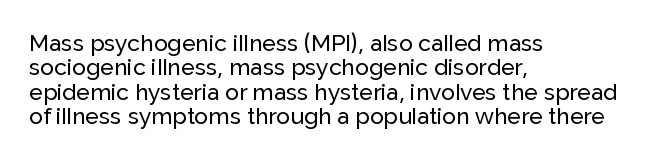
Q: Is the text italic (slanted)? A: No, it is upright.
Q: Is the text underlined? A: No.
Q: How is the paragraph aligned? A: Left-aligned.
Q: Is the spacing between letters normal or unusually wide? A: Normal.
Q: Is the spacing between lines tight, normal or loose? A: Tight.
